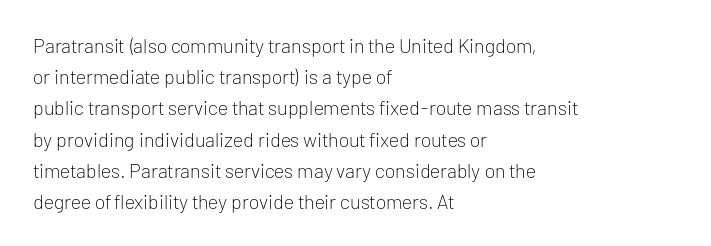
Between one letter and the next there's only the usual sliver of space. Letters rest on an invisible, unmarked baseline. Does the copy run flush right? No — it runs flush left. Nothing heavy about these letters — not bold at all.
